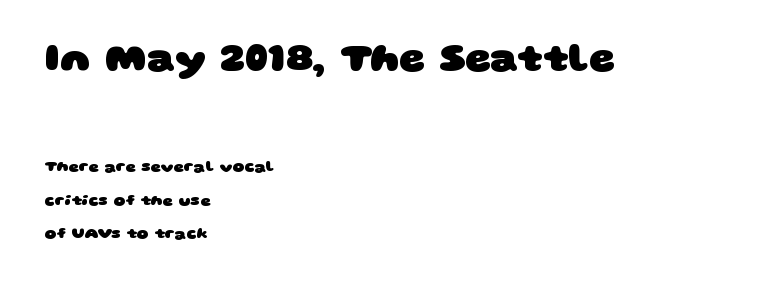
Q: Is the text bold? A: Yes.
Q: Is the typeface a serif or a sans-serif typeface? A: Sans-serif.
Q: Is the text underlined? A: No.
Q: How is the paragraph aligned? A: Left-aligned.
Q: Is the spacing between letters normal or unusually wide? A: Normal.
Q: Is the spacing between lines tight, normal or loose? A: Loose.
Q: Which block of text is set in a larger size, the first (top) or the second (bottom)? A: The first (top) one.
Q: Width (condensed, normal, or wide)? A: Wide.
Q: Stroke contrast? A: Low.
Q: x-height? A: Large.
Q: Monospaced? A: No.
